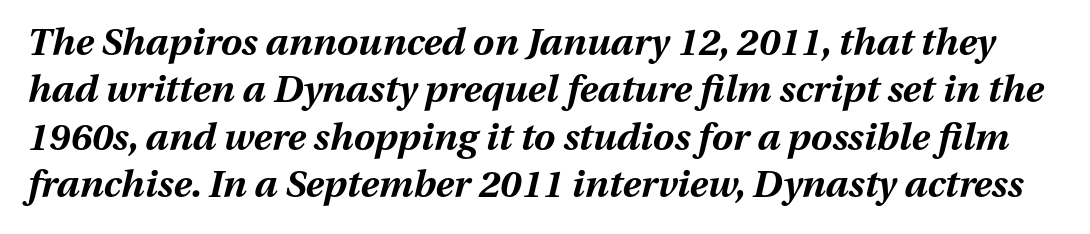
{"italic": "yes", "lean": "right", "slant_degrees": 13, "bold": "yes", "weight": "bold", "width": "normal", "stroke_contrast": "medium", "x_height": "medium", "monospaced": "no", "underline": "no", "line_spacing": "normal", "line_spacing_ratio": 1.25, "letter_spacing": "normal", "letter_spacing_em": 0.0, "glyph_px": 38}
